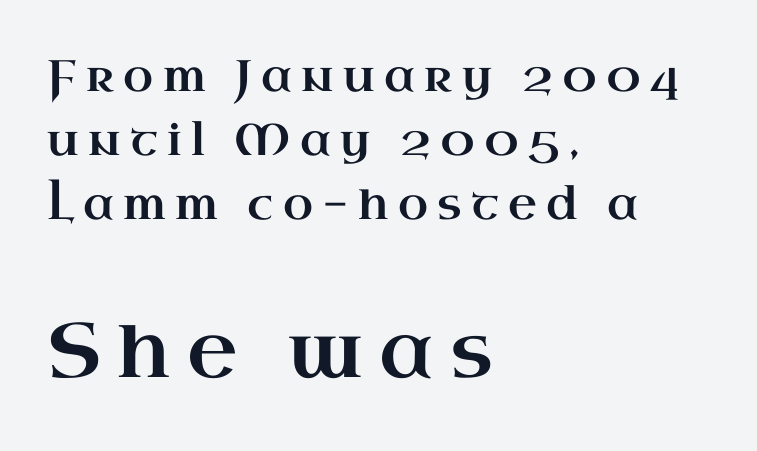
{"serif": "yes", "italic": "no", "width": "wide", "stroke_contrast": "high", "x_height": "small", "monospaced": "no", "underline": "no", "align": "left", "line_spacing": "normal", "line_spacing_ratio": 1.46, "letter_spacing": "wide", "letter_spacing_em": 0.21, "larger_block": "second", "size_ratio": 1.75, "glyph_px": 77}
